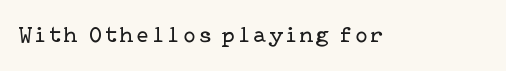
Q: Is the text bold? A: No.
Q: Is the text italic (slanted)? A: No, it is upright.
Q: Is the text underlined? A: No.
